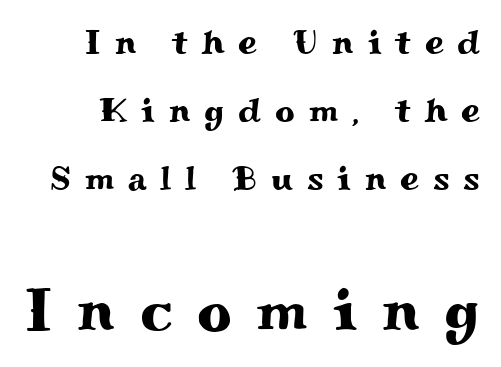
This is serif lettering, the kind often seen in printed books. Someone cranked the tracking dial way up on this one. Is there much room between lines? Yes — plenty of vertical air separates them. Rendered with straight, roman letterforms. In this sample the second text group is rendered at the bigger scale. Do the characters align in a grid? No, the font is proportional.
